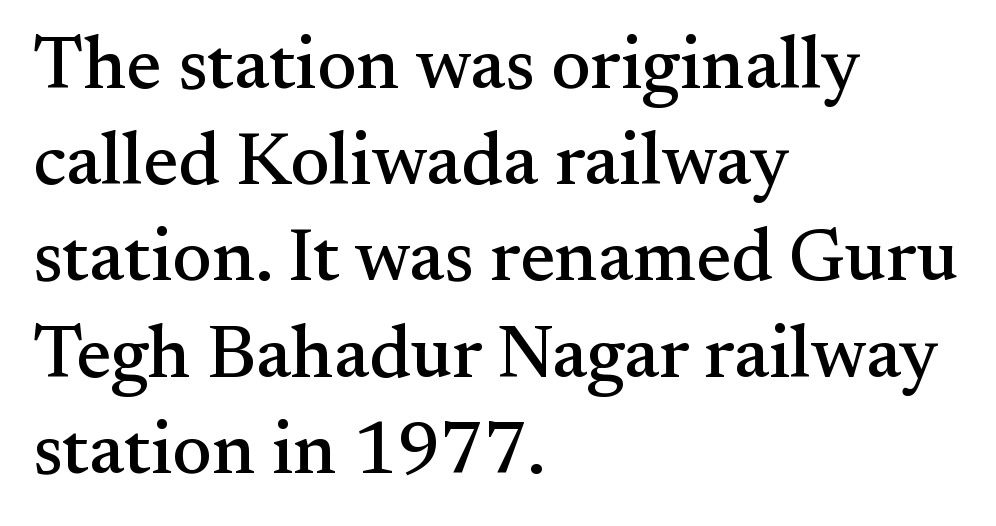
Q: Is the text italic (slanted)? A: No, it is upright.
Q: Is the typeface a serif or a sans-serif typeface? A: Serif.
Q: Is the text underlined? A: No.
Q: How is the paragraph aligned? A: Left-aligned.
Q: Is the spacing between letters normal or unusually wide? A: Normal.
Q: Is the spacing between lines tight, normal or loose? A: Normal.
Q: Width (condensed, normal, or wide)? A: Normal.
Q: Stroke contrast? A: Medium.
Q: x-height? A: Small.
Q: Monospaced? A: No.
